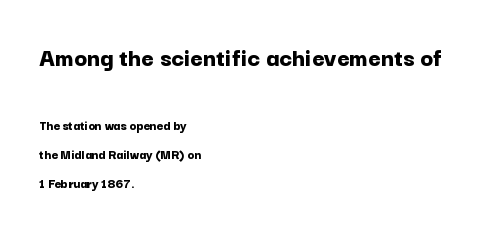
Q: Is the text bold? A: Yes.
Q: Is the text italic (slanted)? A: No, it is upright.
Q: Is the text underlined? A: No.
Q: How is the paragraph aligned? A: Left-aligned.
Q: Is the spacing between letters normal or unusually wide? A: Normal.
Q: Is the spacing between lines tight, normal or loose? A: Loose.
Q: Which block of text is set in a larger size, the first (top) or the second (bottom)? A: The first (top) one.
